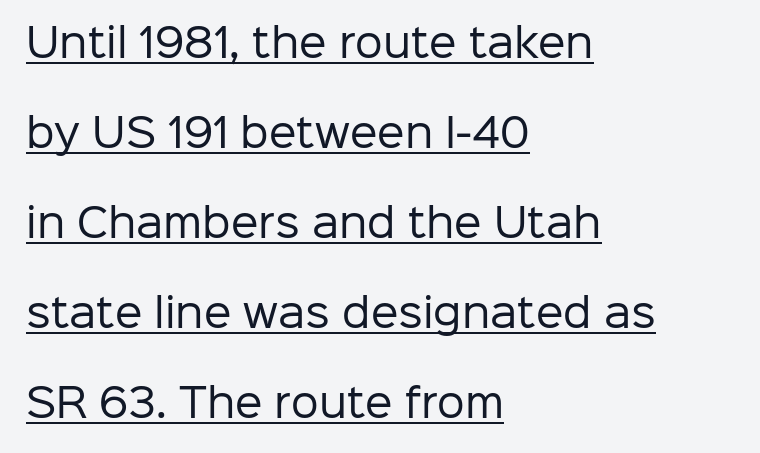
Q: Is the text bold? A: No.
Q: Is the text italic (slanted)? A: No, it is upright.
Q: Is the typeface a serif or a sans-serif typeface? A: Sans-serif.
Q: Is the text underlined? A: Yes.
Q: How is the paragraph aligned? A: Left-aligned.
Q: Is the spacing between letters normal or unusually wide? A: Normal.
Q: Is the spacing between lines tight, normal or loose? A: Loose.
Q: Width (condensed, normal, or wide)? A: Normal.
Q: Stroke contrast? A: Low.
Q: x-height? A: Medium.
Q: Monospaced? A: No.
